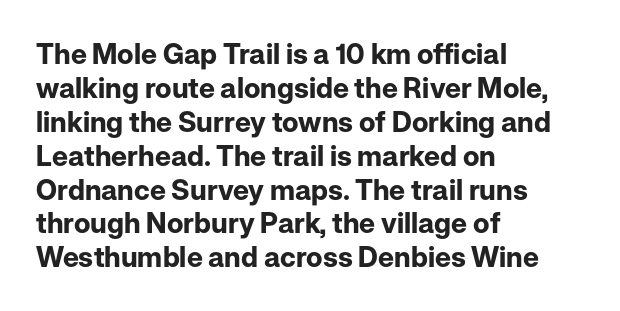
Q: Is the text bold? A: Yes.
Q: Is the text italic (slanted)? A: No, it is upright.
Q: Is the typeface a serif or a sans-serif typeface? A: Sans-serif.
Q: Is the text underlined? A: No.
Q: How is the paragraph aligned? A: Left-aligned.
Q: Is the spacing between letters normal or unusually wide? A: Normal.
Q: Width (condensed, normal, or wide)? A: Normal.
Q: Stroke contrast? A: Low.
Q: x-height? A: Medium.
Q: Monospaced? A: No.
